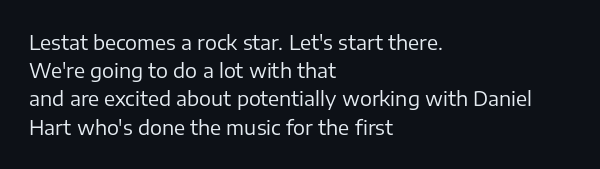
{"italic": "no", "bold": "no", "underline": "no", "align": "left", "line_spacing": "normal", "line_spacing_ratio": 1.41, "letter_spacing": "normal", "letter_spacing_em": 0.0, "glyph_px": 20}
